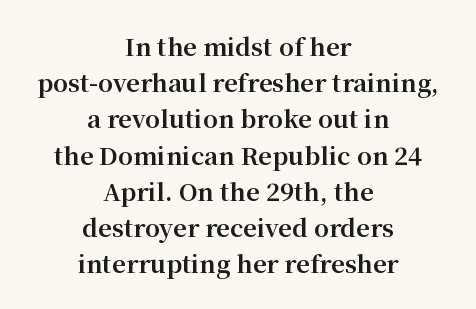
Is there any slant? The stems are plumb. Honestly, the letter spacing is just normal — you wouldn't notice it. Reading down the column, the eye jumps a familiar distance to each next line. Emphasis by weight is at full strength: bold. The specimen omits any rule beneath the text block's lines.
